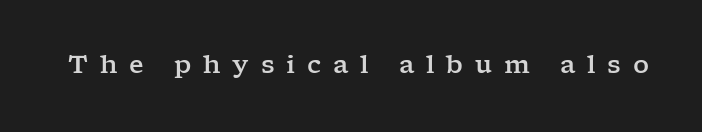
Check the space under the baseline: it is left empty. When letters stand straight like this, we call the style roman or upright. The rendering inserts visible extra space after every character.
